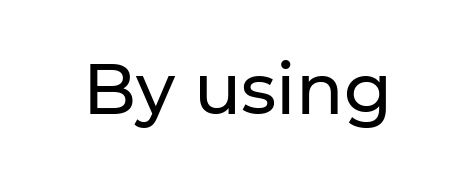
{"serif": "no", "italic": "no", "width": "normal", "stroke_contrast": "low", "x_height": "medium", "monospaced": "no", "underline": "no", "letter_spacing": "normal", "letter_spacing_em": 0.0, "glyph_px": 70}
